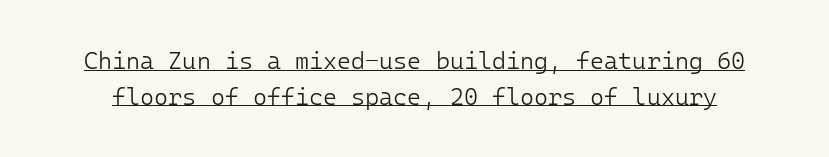
Q: Is the text bold? A: No.
Q: Is the text italic (slanted)? A: No, it is upright.
Q: Is the text underlined? A: Yes.
Q: Is the spacing between letters normal or unusually wide? A: Normal.
Q: Is the spacing between lines tight, normal or loose? A: Normal.
